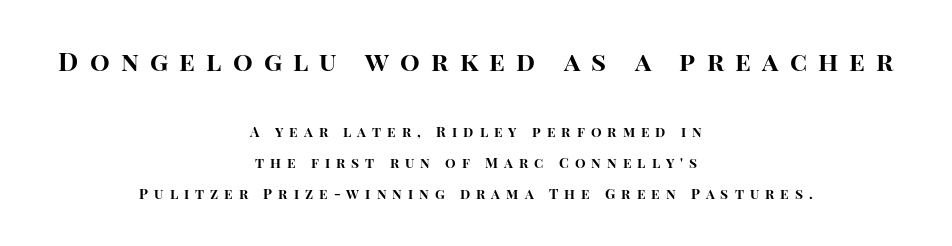
{"italic": "no", "bold": "yes", "underline": "no", "align": "center", "line_spacing": "loose", "line_spacing_ratio": 2.23, "letter_spacing": "wide", "letter_spacing_em": 0.43, "larger_block": "first", "size_ratio": 1.86, "glyph_px": 26}
